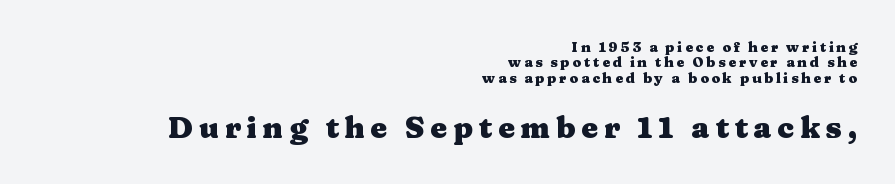
{"serif": "yes", "italic": "no", "bold": "yes", "weight": "heavy", "width": "wide", "stroke_contrast": "medium", "x_height": "medium", "monospaced": "no", "underline": "no", "align": "right", "line_spacing": "tight", "line_spacing_ratio": 1.09, "larger_block": "second", "size_ratio": 2.14, "glyph_px": 30}
